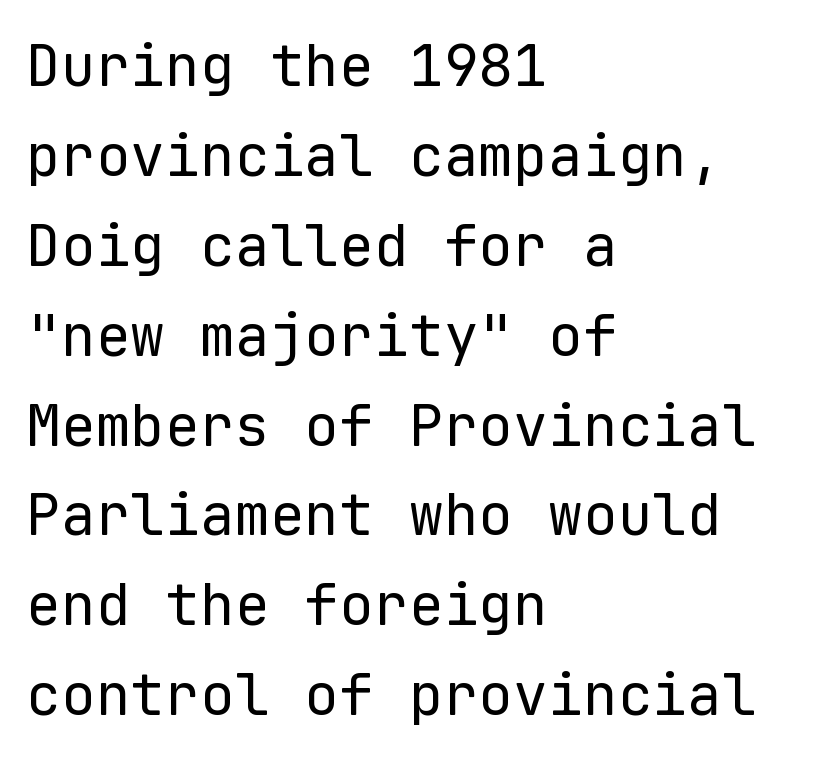
Glyph-to-glyph distance matches everyday printed text. The letters carry no serifs — their stems end cleanly without finishing strokes. The specimen omits any rule beneath the text block's lines. The cut favours lightness, reaching ordinary text weight at its darkest. It's the straight-up-and-down kind of type. The paragraph shown leans on its left margin.
